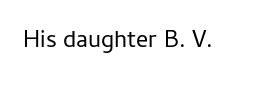
The image shows 24 px text type, upright; set normal letter spacing, not underlined.
